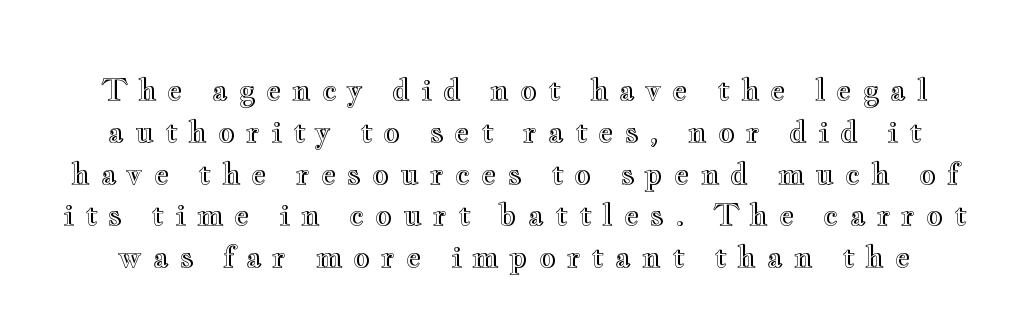
{"italic": "no", "width": "wide", "x_height": "small", "monospaced": "no", "underline": "no", "line_spacing": "normal", "line_spacing_ratio": 1.44, "letter_spacing": "wide", "letter_spacing_em": 0.37, "glyph_px": 29}
